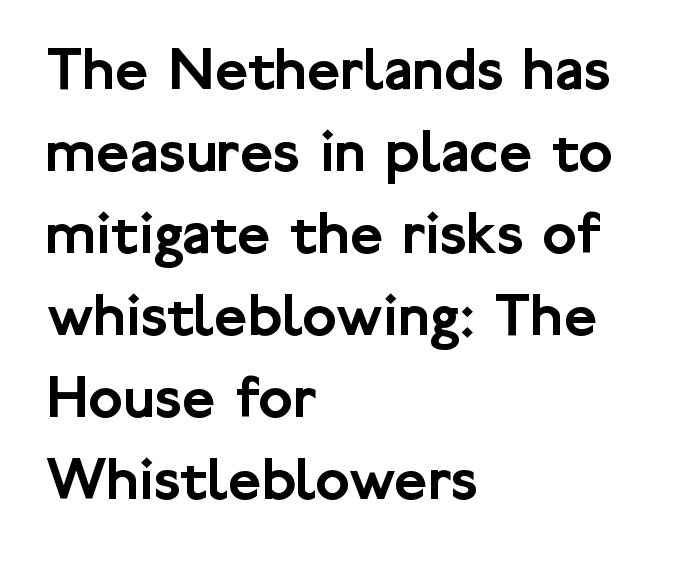
{"serif": "no", "italic": "no", "width": "normal", "stroke_contrast": "low", "x_height": "medium", "monospaced": "no", "underline": "no", "align": "left", "line_spacing": "normal", "line_spacing_ratio": 1.28, "letter_spacing": "normal", "letter_spacing_em": 0.0, "glyph_px": 64}
